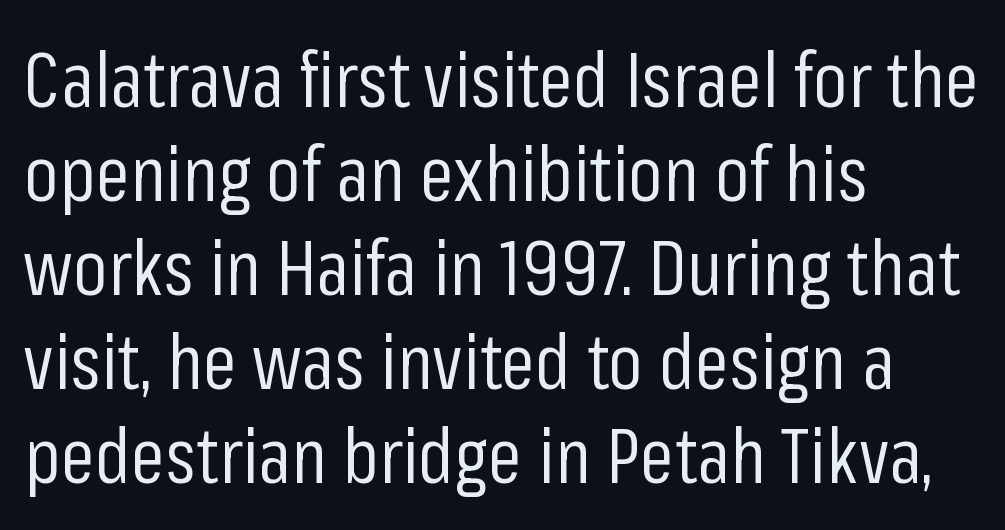
{"serif": "no", "italic": "no", "bold": "no", "weight": "regular", "width": "condensed", "stroke_contrast": "low", "x_height": "medium", "monospaced": "no", "underline": "no", "align": "left", "line_spacing_ratio": 1.22, "letter_spacing": "normal", "letter_spacing_em": 0.0, "glyph_px": 77}
